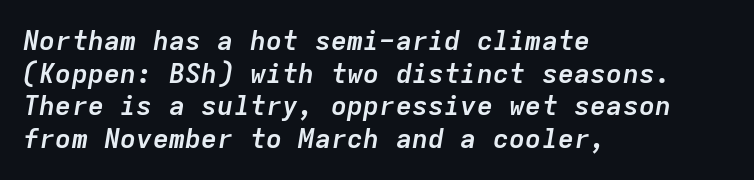
The horizontal fit of the characters is conventional and even. Every character sits at an angle, as italics do. A classic flush-left, rag-right setting is used for this passage. A full-strength bold gives these letters their thick strokes.
